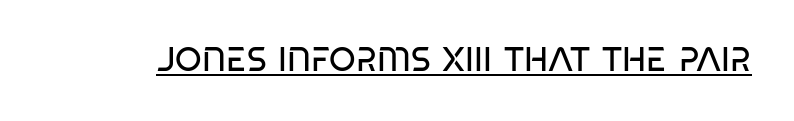
Q: Is the text bold? A: No.
Q: Is the typeface a serif or a sans-serif typeface? A: Sans-serif.
Q: Is the text underlined? A: Yes.
Q: Is the spacing between letters normal or unusually wide? A: Normal.
Q: Width (condensed, normal, or wide)? A: Condensed.
Q: Stroke contrast? A: Low.
Q: x-height? A: Large.
Q: Monospaced? A: No.
